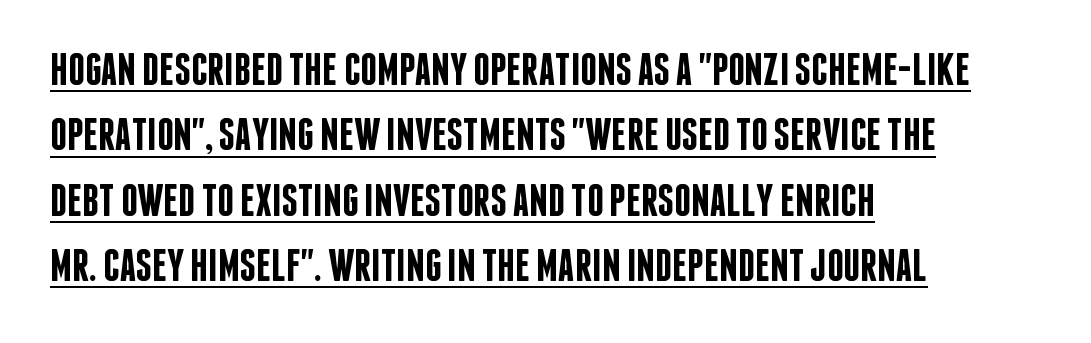
Unlike italic type, these characters show no tilt at all. This sample keeps an unexceptional amount of space between lines. Think of a printed novel: that variable character pitch is what you see here. Horizontally, the lines are justified to the leading edge only.
